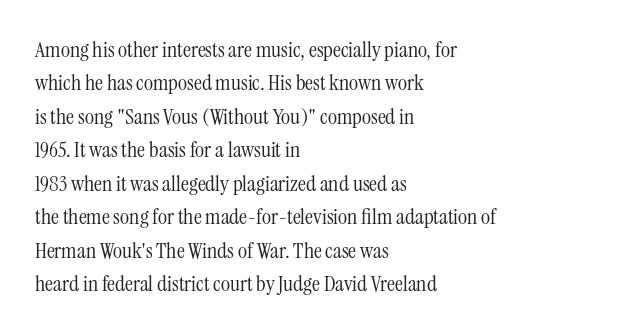
Summary of vertical rhythm: regular, with standard interline spacing. No extra ink here — the face is not bold. Quick note: not italic, upright. Horizontal alignment here is leftward, the default for most running prose.
